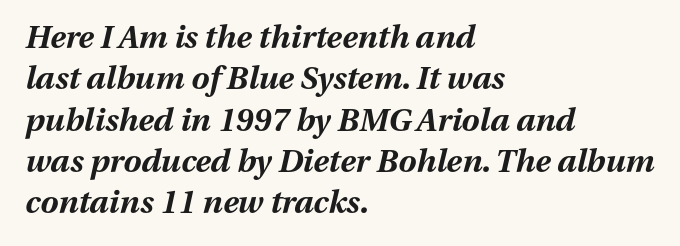
{"italic": "yes", "lean": "right", "slant_degrees": 13, "bold": "yes", "weight": "bold", "width": "normal", "stroke_contrast": "medium", "x_height": "medium", "monospaced": "no", "underline": "no", "align": "left", "line_spacing": "normal", "line_spacing_ratio": 1.29, "letter_spacing": "normal", "letter_spacing_em": 0.0, "glyph_px": 32}
